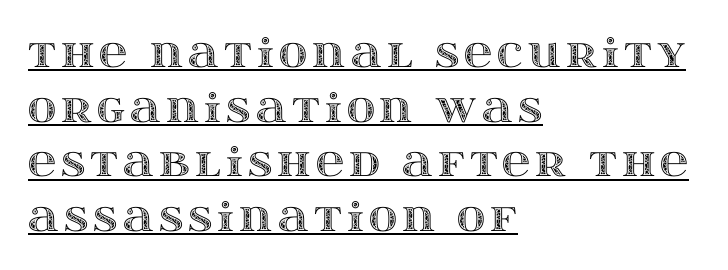
{"italic": "no", "width": "wide", "x_height": "large", "monospaced": "no", "underline": "yes", "align": "left", "line_spacing": "normal", "line_spacing_ratio": 1.4, "glyph_px": 39}
